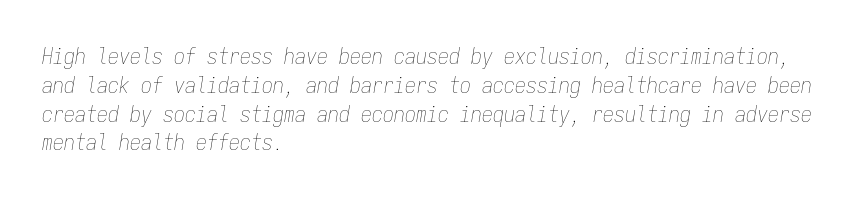
The image shows 22 px text type, italic (leaning right); set left-aligned, normal line spacing (1.31x), normal letter spacing, not underlined.
